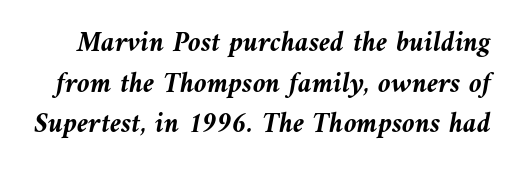
The image shows 29 px semibold type, italic (leaning left); set normal line spacing (1.4x), normal letter spacing, not underlined; medium stroke contrast and a medium x-height.
